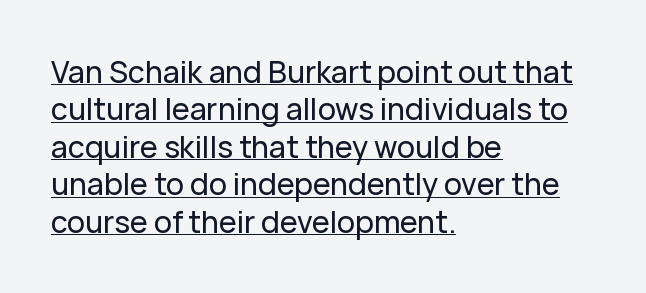
The string is rendered with underlining switched on. The setting favours the left margin, as ordinary paragraphs usually do. The lettering stays uniformly vertical, giving the passage a roman look. One glance says typical: line gaps are just what's usual. Note the varied advance widths — an 'i' is clearly narrower than an 'm'.
